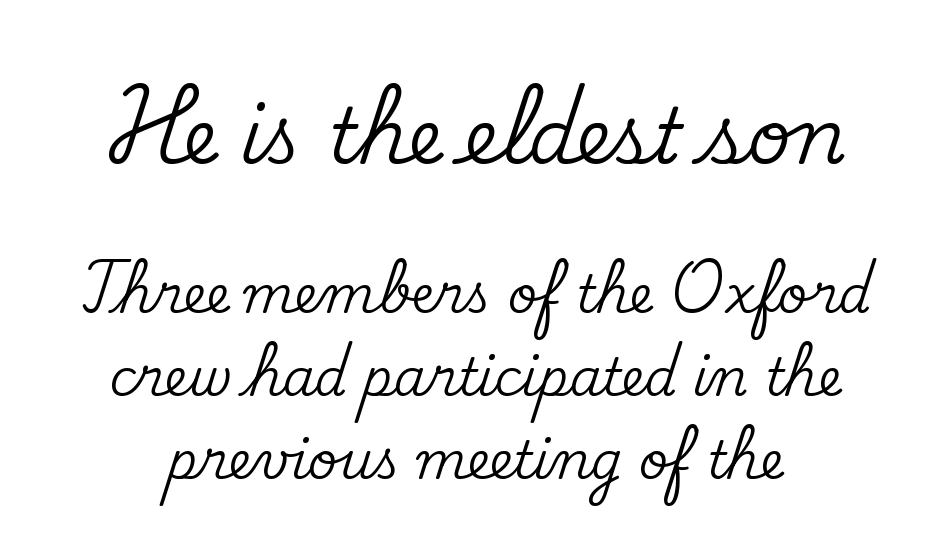
Top chunk: large. Bottom chunk: small. Underlining? Definitely not there. The passage shown has conventional tracking throughout.
